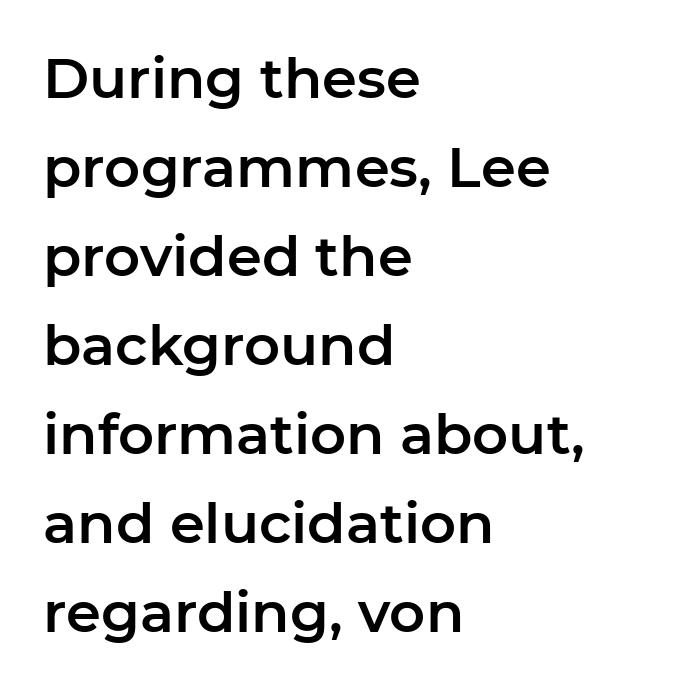
The image shows 56 px sans-serif type, upright; set left-aligned, normal line spacing (1.59x), normal letter spacing, not underlined; low stroke contrast and a medium x-height.
